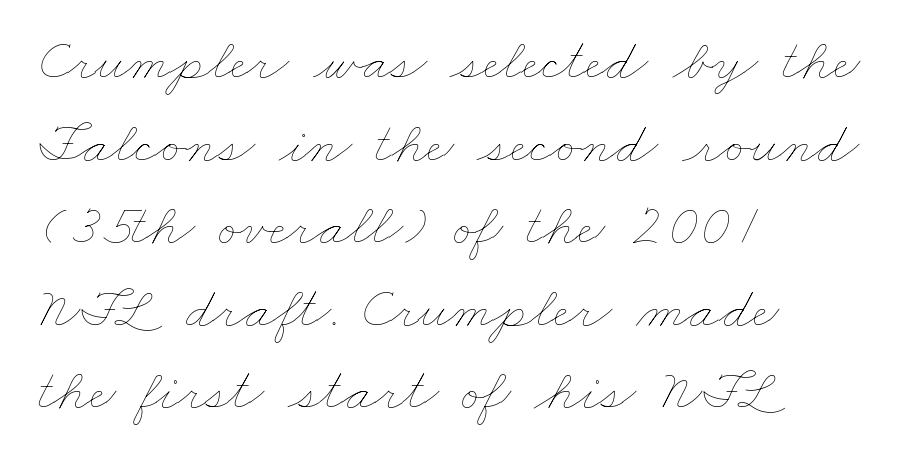
{"bold": "no", "weight": "thin", "width": "wide", "stroke_contrast": "low", "x_height": "small", "monospaced": "no", "underline": "no", "align": "left", "line_spacing": "normal", "line_spacing_ratio": 1.4, "letter_spacing": "normal", "letter_spacing_em": 0.0, "glyph_px": 59}
